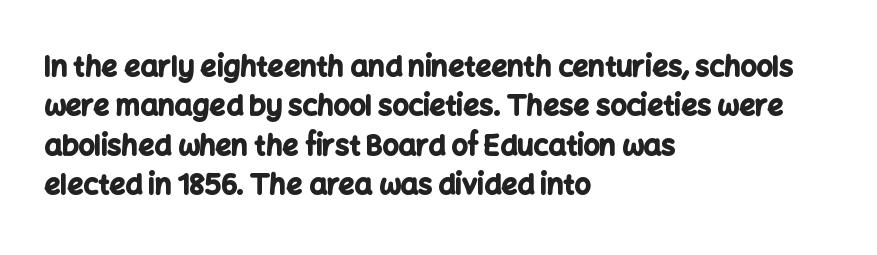
Typeset ragged right — the left edge is the straight one. Look at the stroke-to-counter ratio: heavy, a bold. A sans-serif font was chosen for this passage. Default kerning and tracking; the words read as compact shapes. Words float on clear page, feet unadorned.
